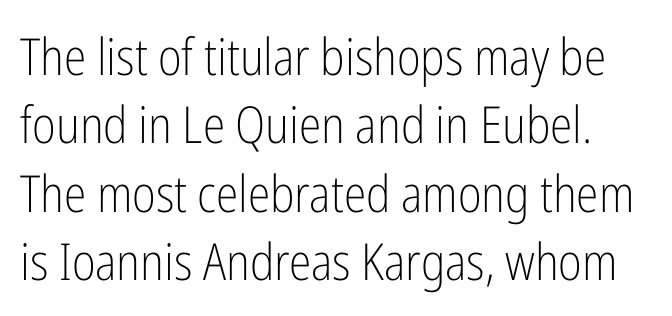
Descenders are the only things crossing below the line. The font family rendered here belongs to the sans-serif group. Each letter keeps its own natural width here, so spacing adapts to shape. The face used here is rendered with its standard letterfit. Stroke mass is kept to a normal reading level or below. The lines sit at an ordinary, default distance from one another.
